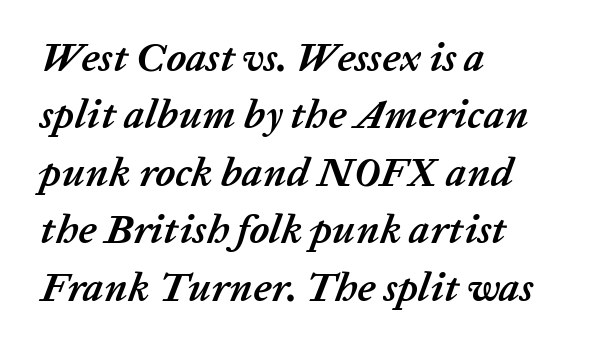
Q: Is the text bold? A: Yes.
Q: Is the text italic (slanted)? A: Yes, it leans right by about 20 degrees.
Q: Is the text underlined? A: No.
Q: How is the paragraph aligned? A: Left-aligned.
Q: Is the spacing between letters normal or unusually wide? A: Normal.
Q: Is the spacing between lines tight, normal or loose? A: Normal.
Q: Width (condensed, normal, or wide)? A: Normal.
Q: Stroke contrast? A: Low.
Q: x-height? A: Medium.
Q: Monospaced? A: No.
